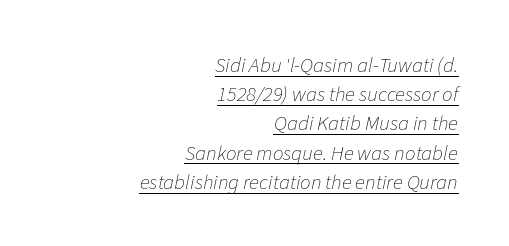
{"italic": "yes", "lean": "right", "slant_degrees": 11, "bold": "no", "underline": "yes", "align": "right", "line_spacing": "normal", "line_spacing_ratio": 1.39, "letter_spacing": "normal", "letter_spacing_em": 0.0, "glyph_px": 21}
